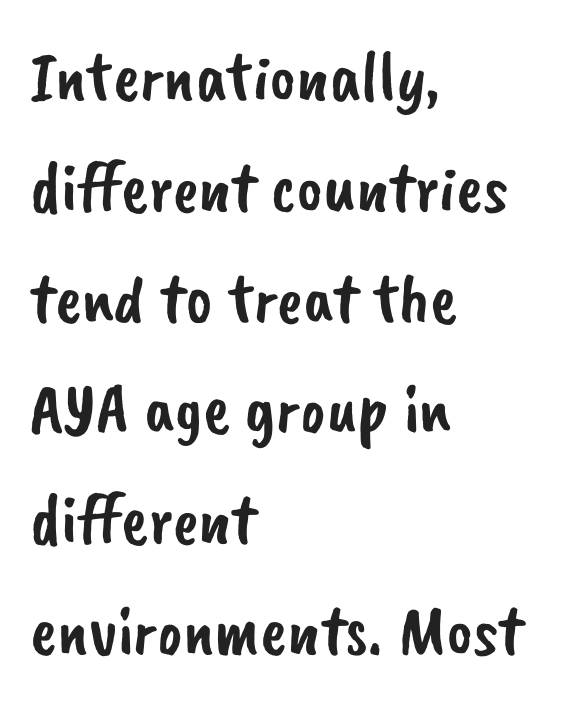
The rendering uses natural spacing where letterforms have individual widths. Unlike a traditional serif, this face leaves its strokes unadorned. If you measured baseline to baseline, you'd find a middling distance. The gap between lines stays unmarked.
